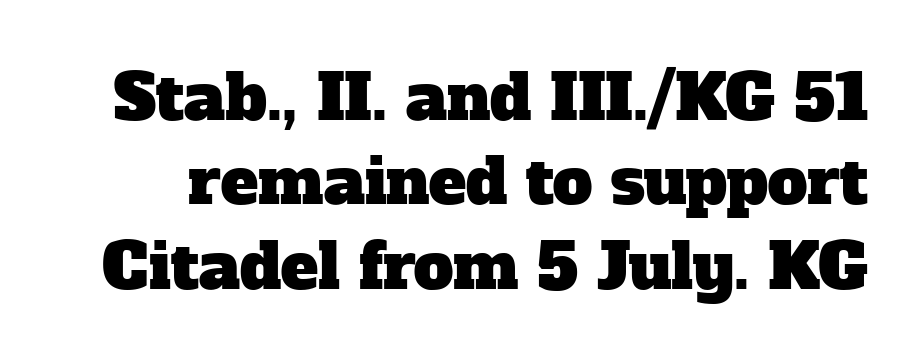
{"serif": "yes", "width": "normal", "stroke_contrast": "low", "x_height": "medium", "monospaced": "no", "underline": "no", "line_spacing": "normal", "line_spacing_ratio": 1.34, "letter_spacing": "normal", "letter_spacing_em": 0.0, "glyph_px": 63}
